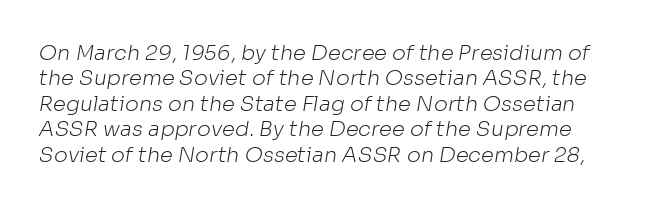
Descenders hang freely into open space. Does extra space separate the letters? No, they use regular spacing. Think standard paragraph weight, or any step lighter than that.
